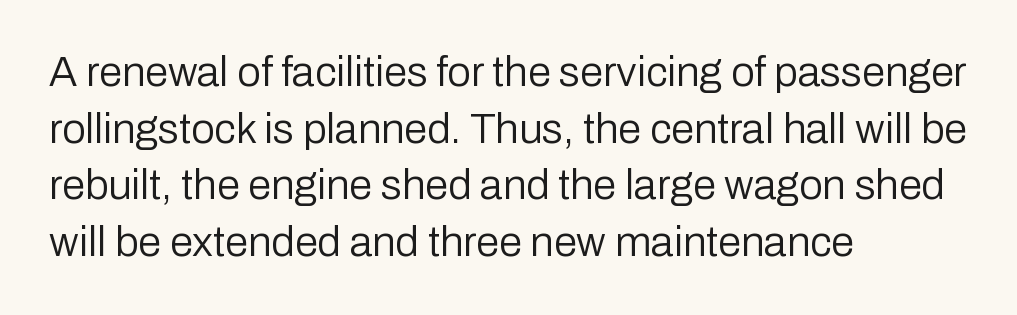
Q: Is the text bold? A: No.
Q: Is the text italic (slanted)? A: No, it is upright.
Q: Is the typeface a serif or a sans-serif typeface? A: Sans-serif.
Q: Is the text underlined? A: No.
Q: How is the paragraph aligned? A: Left-aligned.
Q: Is the spacing between letters normal or unusually wide? A: Normal.
Q: Is the spacing between lines tight, normal or loose? A: Normal.
Q: Width (condensed, normal, or wide)? A: Normal.
Q: Stroke contrast? A: Low.
Q: x-height? A: Medium.
Q: Monospaced? A: No.
